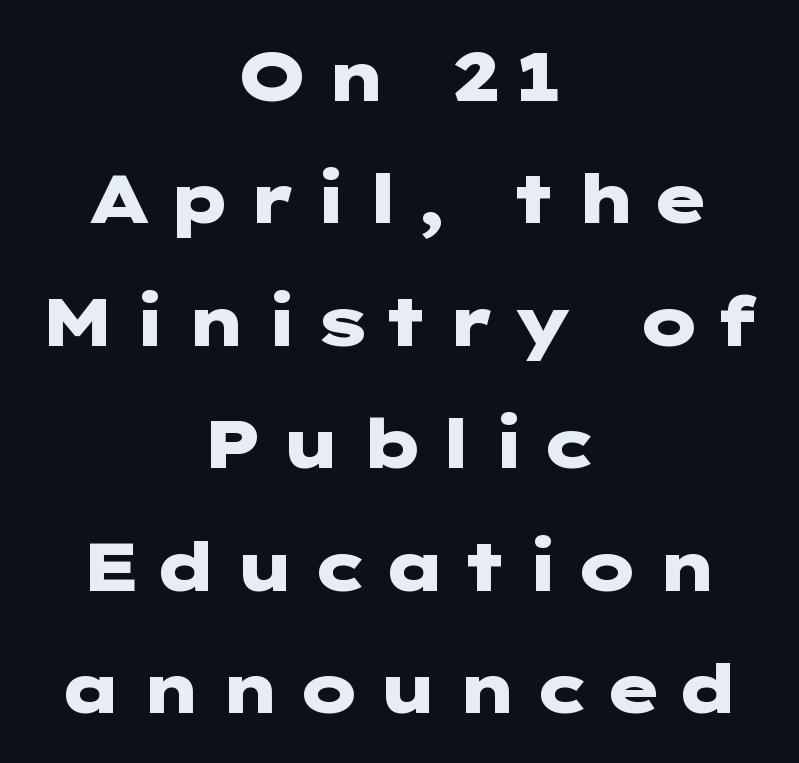
Q: Is the text bold? A: Yes.
Q: Is the text italic (slanted)? A: No, it is upright.
Q: Is the typeface a serif or a sans-serif typeface? A: Sans-serif.
Q: Is the text underlined? A: No.
Q: How is the paragraph aligned? A: Centered.
Q: Is the spacing between letters normal or unusually wide? A: Unusually wide.
Q: Width (condensed, normal, or wide)? A: Wide.
Q: Stroke contrast? A: Low.
Q: x-height? A: Medium.
